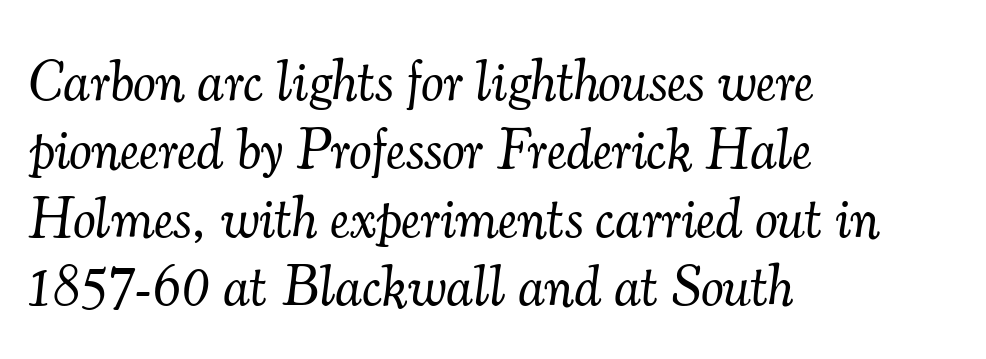
{"serif": "yes", "italic": "yes", "lean": "right", "slant_degrees": 7, "bold": "no", "weight": "light", "width": "normal", "stroke_contrast": "medium", "x_height": "small", "monospaced": "no", "underline": "no", "align": "left", "line_spacing_ratio": 1.2, "letter_spacing": "normal", "letter_spacing_em": 0.0, "glyph_px": 57}
